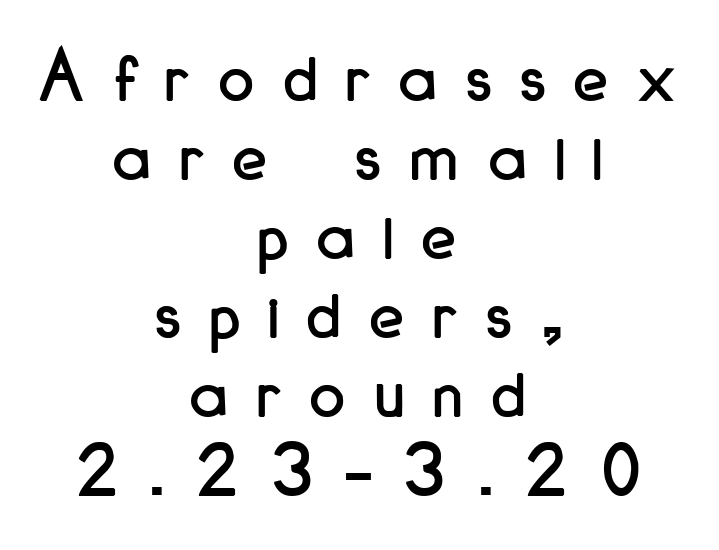
The baseline area is clear. Leading is clearly below the norm, producing a dense column. The rendering uses natural spacing where letterforms have individual widths. Words appear elongated and porous because spacing is wide. You can tell it's not italic because the verticals are truly vertical. The font family rendered here belongs to the sans-serif group.
